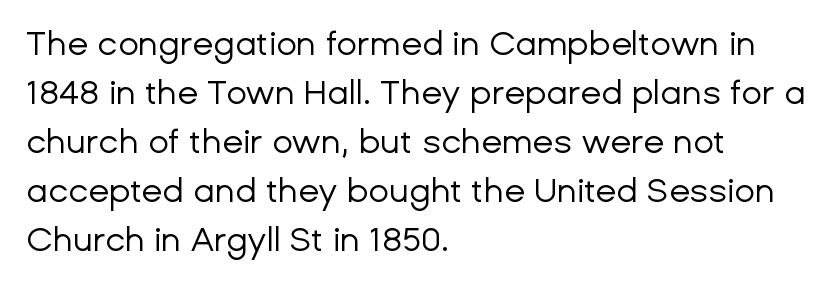
{"serif": "no", "italic": "no", "bold": "no", "weight": "regular", "width": "normal", "stroke_contrast": "low", "x_height": "medium", "monospaced": "no", "underline": "no", "align": "left", "line_spacing": "normal", "line_spacing_ratio": 1.44, "letter_spacing": "normal", "letter_spacing_em": 0.0, "glyph_px": 34}
